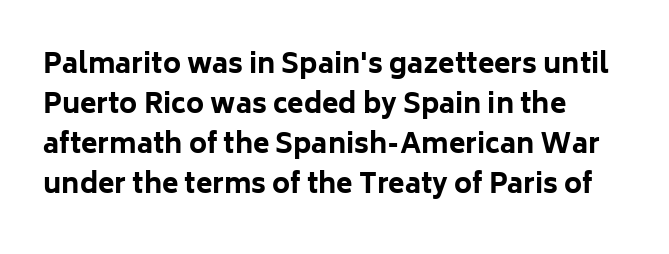
A student would call this left alignment; a typographer would say flush left, rag right. Lines of text with bare space underneath. Does the weight exceed regular? Yes, all the way to bold. Posture: vertical. The rows are spaced the way most documents space them. In terms of letterspacing, this is plain default setting.
